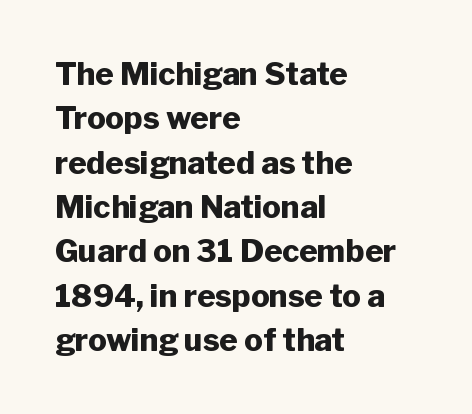
The image shows 31 px heavy sans-serif type, upright; set left-aligned, normal line spacing (1.43x), normal letter spacing, not underlined; low stroke contrast and a medium x-height.
